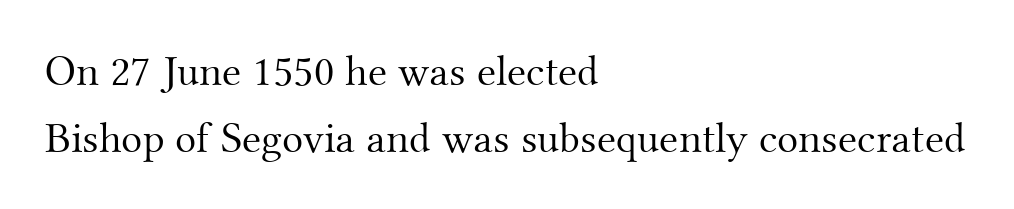
The image shows 44 px light serif type, upright; set left-aligned, normal line spacing (1.53x), normal letter spacing, not underlined; medium stroke contrast and a small x-height.
